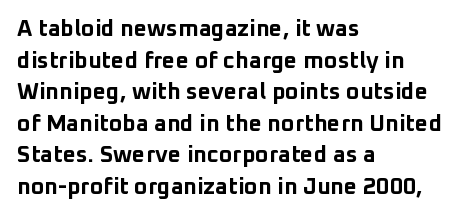
The image shows 23 px bold type, upright; set left-aligned, normal line spacing (1.37x), normal letter spacing, not underlined.
